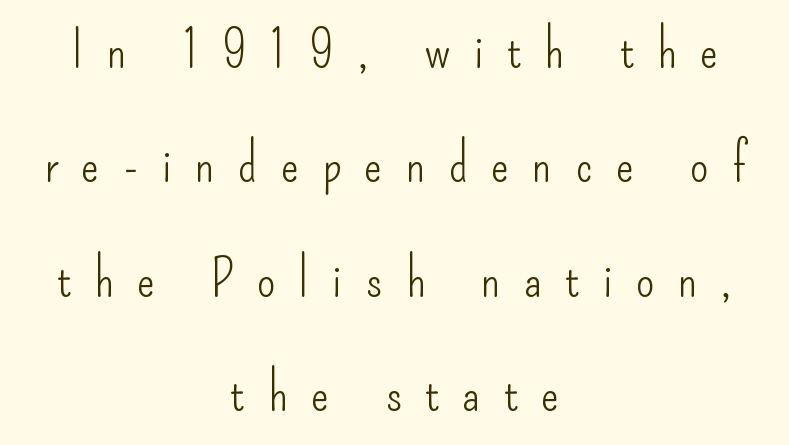
{"serif": "no", "italic": "no", "bold": "no", "weight": "light", "width": "condensed", "stroke_contrast": "low", "x_height": "small", "monospaced": "no", "underline": "no", "align": "center", "line_spacing": "loose", "line_spacing_ratio": 2.16, "letter_spacing": "wide", "letter_spacing_em": 0.44, "glyph_px": 53}
